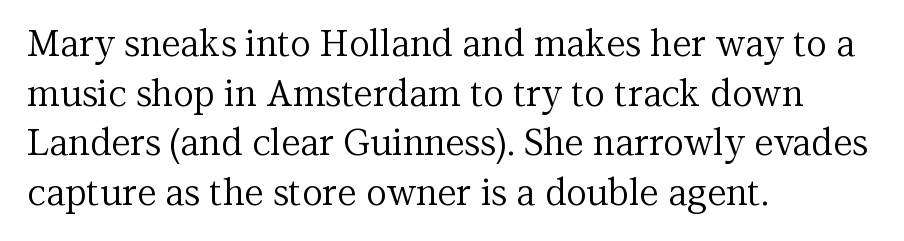
Normally led — the rows are evenly, conventionally spaced. Layout note: lines flush left. Style check: upright. Tracking here is standard; glyphs follow each other at the usual distance. Stems and bowls with no extra thickness — not bold. This sample has the flowing, uneven cadence of proportional lettering.
